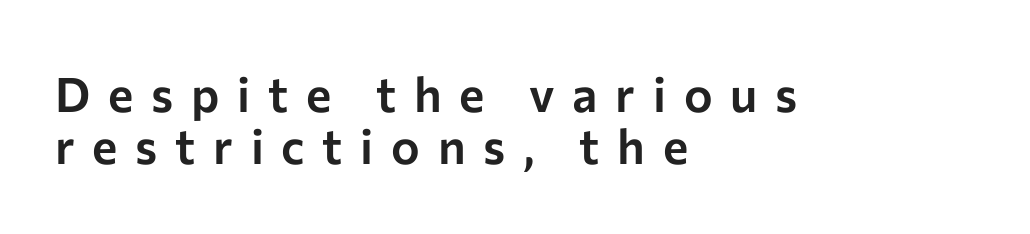
The image shows 48 px sans-serif type, upright; set left-aligned, tight line spacing (1.09x), unusually wide letter spacing (+0.37 em), not underlined; low stroke contrast and a medium x-height.
